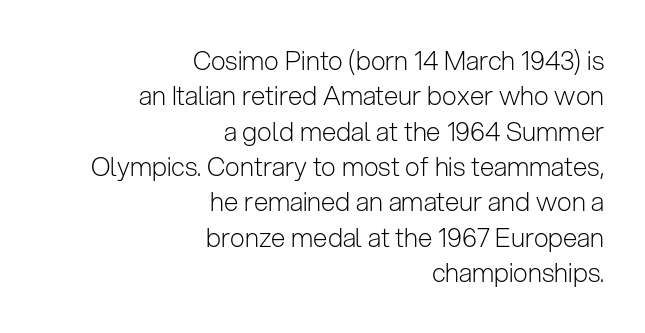
Q: Is the text bold? A: No.
Q: Is the text italic (slanted)? A: No, it is upright.
Q: Is the text underlined? A: No.
Q: How is the paragraph aligned? A: Right-aligned.
Q: Is the spacing between letters normal or unusually wide? A: Normal.
Q: Is the spacing between lines tight, normal or loose? A: Normal.
